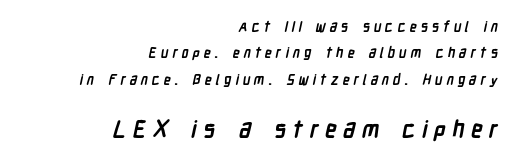
Two sizes are in play, and the larger belongs to the second block. This is heavy type, rendered in bold. Compared with a flush-left layout, this one pins lines to the opposite, right side. Quick note: underline off. The type is letterspaced generously, with wide tracking.
